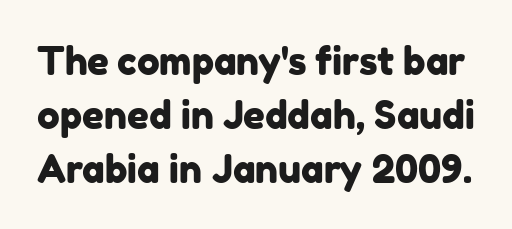
{"serif": "no", "width": "normal", "stroke_contrast": "low", "x_height": "medium", "monospaced": "no", "underline": "no", "line_spacing": "normal", "line_spacing_ratio": 1.42, "letter_spacing": "normal", "letter_spacing_em": 0.0, "glyph_px": 38}
